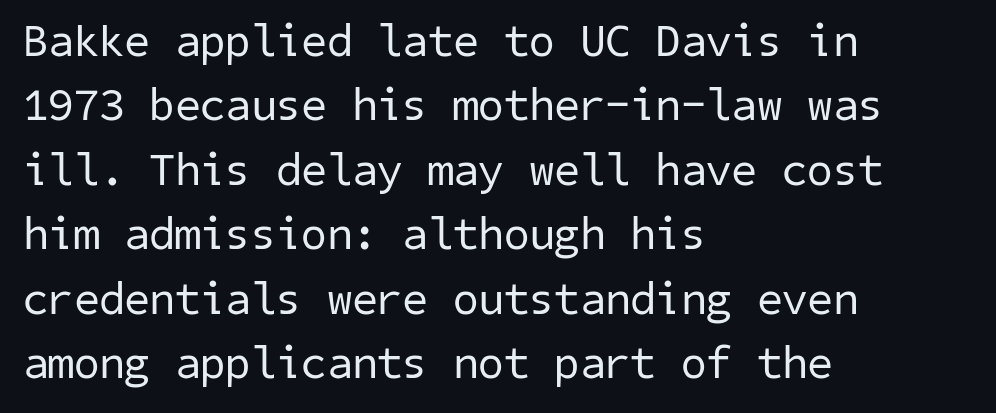
The characters are drawn with everyday or finer stroke widths. The rendering shows plain stroke endings on the letterforms — a sans-serif design. Typeset ragged right — the left edge is the straight one. Decoration check: the copy has no underline. A typesetter would call this zero additional tracking. The designer left line spacing at the default.
